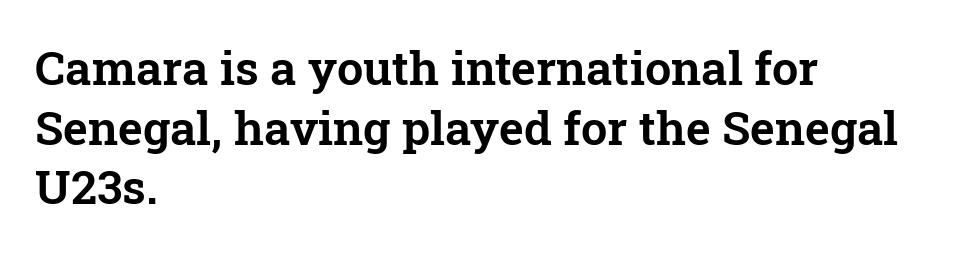
Plain, unruled lines of type. Character widths vary here, with narrow letters taking less room than wide ones. The letters carry serifs — small finishing strokes at the ends of their stems. The lines are quadded left.
